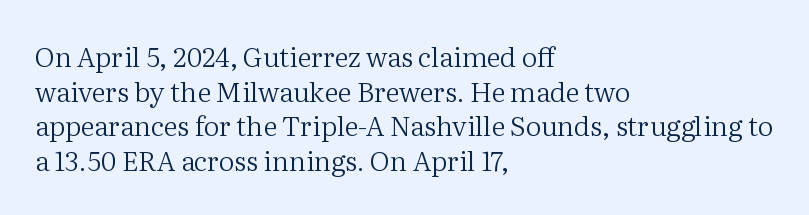
Q: Is the text bold? A: No.
Q: Is the text italic (slanted)? A: No, it is upright.
Q: Is the text underlined? A: No.
Q: How is the paragraph aligned? A: Left-aligned.
Q: Is the spacing between letters normal or unusually wide? A: Normal.
Q: Is the spacing between lines tight, normal or loose? A: Normal.
